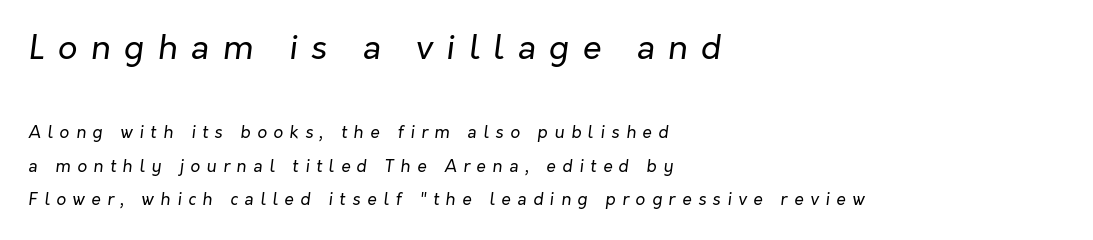
Q: Is the text bold? A: No.
Q: Is the text italic (slanted)? A: Yes, it leans right by about 7 degrees.
Q: Is the text underlined? A: No.
Q: How is the paragraph aligned? A: Left-aligned.
Q: Is the spacing between letters normal or unusually wide? A: Unusually wide.
Q: Is the spacing between lines tight, normal or loose? A: Loose.
Q: Which block of text is set in a larger size, the first (top) or the second (bottom)? A: The first (top) one.
Q: Width (condensed, normal, or wide)? A: Normal.
Q: Stroke contrast? A: Low.
Q: x-height? A: Medium.
Q: Monospaced? A: No.
